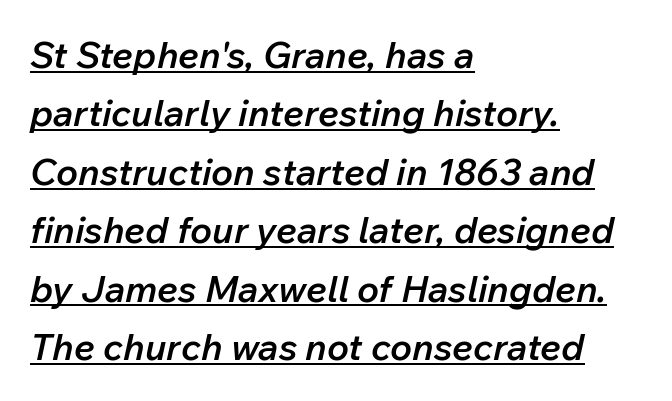
The image shows 37 px semibold type, italic (leaning right); set left-aligned, normal line spacing (1.58x), normal letter spacing, underlined; low stroke contrast and a medium x-height.
